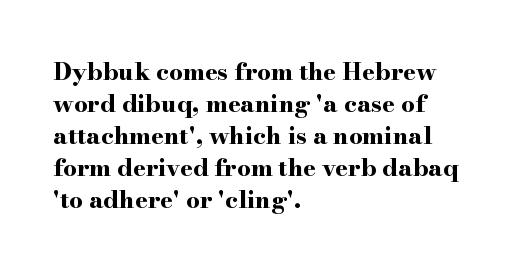
Q: Is the text bold? A: Yes.
Q: Is the text italic (slanted)? A: No, it is upright.
Q: Is the text underlined? A: No.
Q: How is the paragraph aligned? A: Left-aligned.
Q: Is the spacing between letters normal or unusually wide? A: Normal.
Q: Is the spacing between lines tight, normal or loose? A: Normal.
